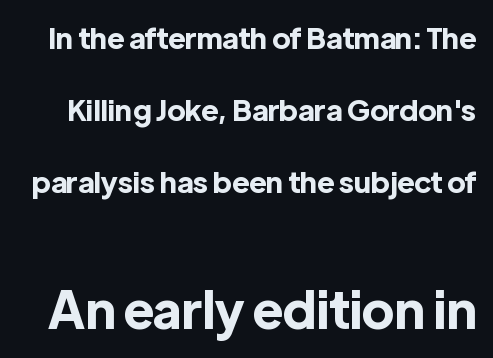
Look at the tracking — it's just the regular setting, nothing added. Thick stems and heavy bowls — unmistakably bold. Honestly, the rows look like they've been pulled way apart. The face used here is a sans, in the tradition of grotesques and geometrics. Which chunk is bigger? The second one — the bottom block dwarfs the top.
